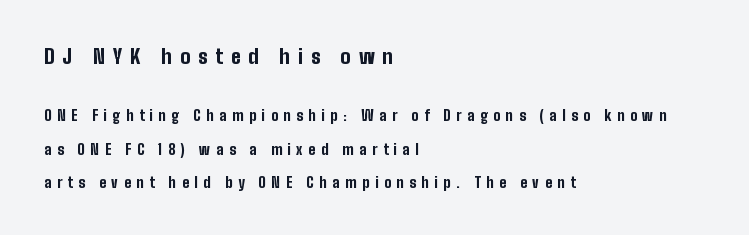
The image shows 20 px bold type, upright; set left-aligned, loose line spacing (2.37x), unusually wide letter spacing (+0.4 em), not underlined; the first (top) block is 1.43x larger.
